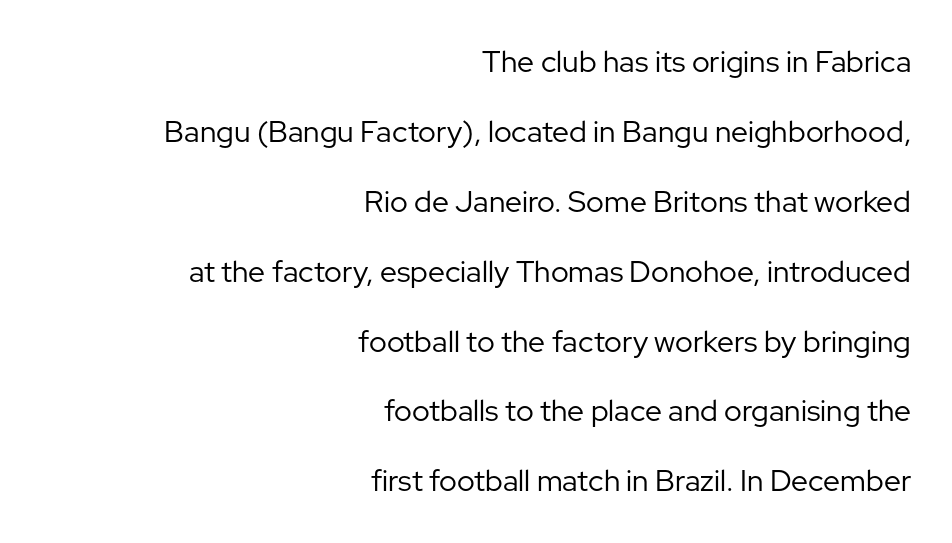
Every character sits straight up, as roman type does. Observe the absence of serifs on each vertical stroke in this sample. Line spacing here is loose. Note the varied advance widths — an 'i' is clearly narrower than an 'm'. The cut favours lightness, reaching ordinary text weight at its darkest. Compared with a flush-left layout, this one pins lines to the opposite, right side.
